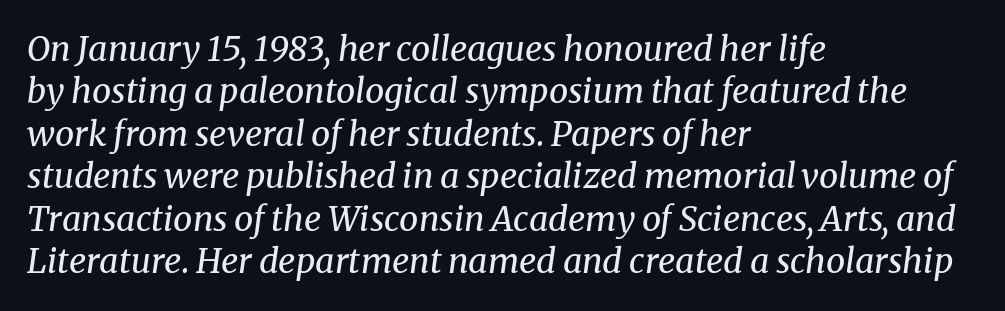
Q: Is the text bold? A: No.
Q: Is the text italic (slanted)? A: Yes, it leans right by about 8 degrees.
Q: Is the typeface a serif or a sans-serif typeface? A: Serif.
Q: Is the text underlined? A: No.
Q: How is the paragraph aligned? A: Left-aligned.
Q: Is the spacing between letters normal or unusually wide? A: Normal.
Q: Is the spacing between lines tight, normal or loose? A: Normal.
Q: Width (condensed, normal, or wide)? A: Normal.
Q: Stroke contrast? A: Medium.
Q: x-height? A: Medium.
Q: Monospaced? A: No.
